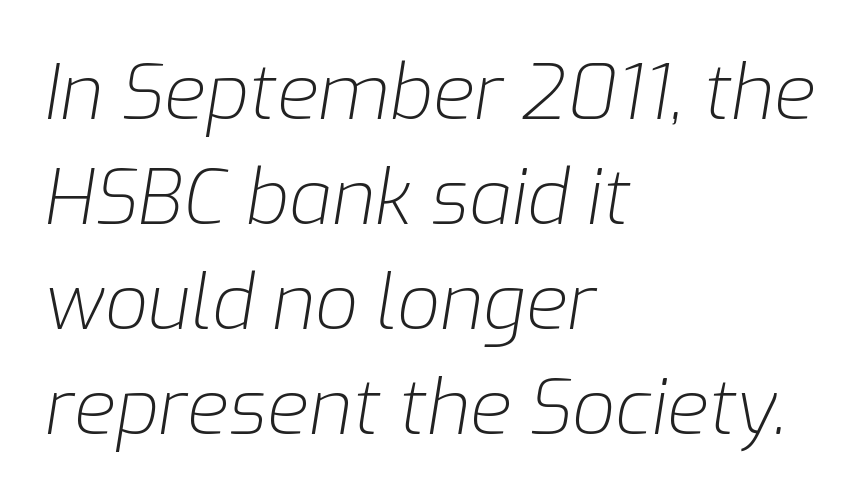
The tracking reads as untouched default to a designer's eye. The text carries the slant typical of an italic or oblique font. Spacing verdict: proportional, widths tailored to each character. Left-aligned paragraph, ragged on the right.
